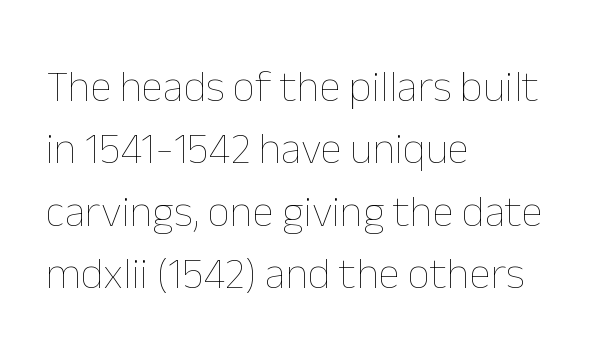
Q: Is the text bold? A: No.
Q: Is the text italic (slanted)? A: No, it is upright.
Q: Is the text underlined? A: No.
Q: How is the paragraph aligned? A: Left-aligned.
Q: Is the spacing between letters normal or unusually wide? A: Normal.
Q: Is the spacing between lines tight, normal or loose? A: Normal.
Q: Width (condensed, normal, or wide)? A: Normal.
Q: Stroke contrast? A: Low.
Q: x-height? A: Medium.
Q: Monospaced? A: No.
